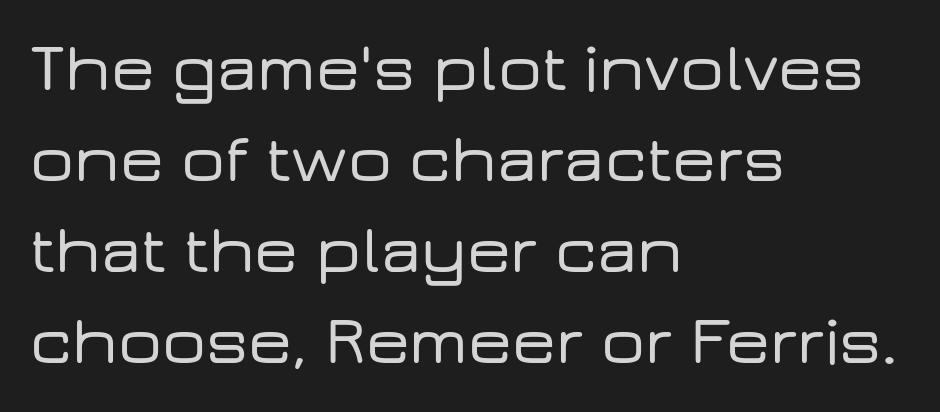
{"serif": "no", "italic": "no", "width": "wide", "stroke_contrast": "low", "x_height": "medium", "monospaced": "no", "underline": "no", "align": "left", "line_spacing": "normal", "line_spacing_ratio": 1.32, "letter_spacing": "normal", "letter_spacing_em": 0.0, "glyph_px": 69}
